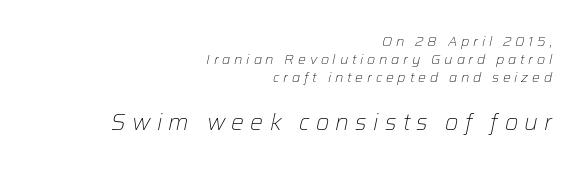
{"italic": "yes", "lean": "right", "slant_degrees": 12, "bold": "no", "underline": "no", "align": "right", "line_spacing": "normal", "line_spacing_ratio": 1.3, "letter_spacing": "wide", "letter_spacing_em": 0.27, "larger_block": "second", "size_ratio": 1.64, "glyph_px": 23}
